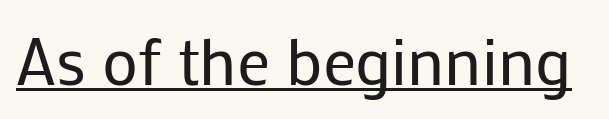
{"serif": "no", "italic": "no", "bold": "no", "weight": "regular", "width": "normal", "stroke_contrast": "low", "x_height": "medium", "monospaced": "no", "underline": "yes", "letter_spacing": "normal", "letter_spacing_em": 0.0, "glyph_px": 66}
